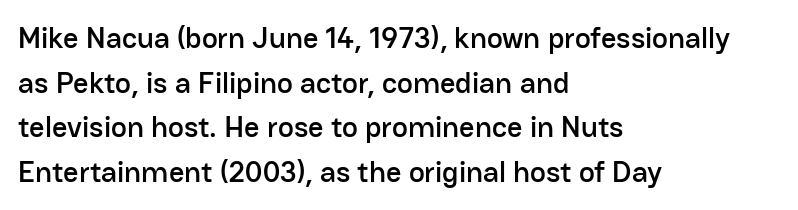
Does the copy run flush right? No — it runs flush left. A typesetter would call this leading conventional body-copy spacing. Lines of text with bare space underneath. The font family rendered here belongs to the sans-serif group. Varying glyph widths throughout — classic text-font behaviour.
